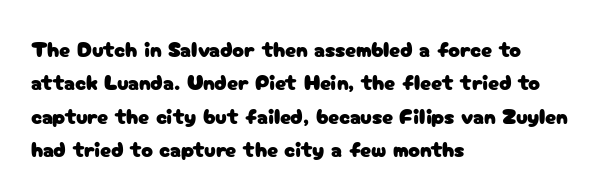
{"italic": "no", "underline": "no", "align": "left", "line_spacing": "normal", "line_spacing_ratio": 1.52, "letter_spacing": "normal", "letter_spacing_em": 0.0, "glyph_px": 22}
